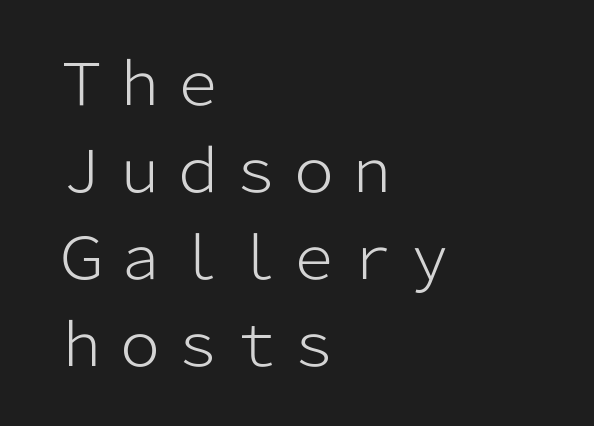
The image shows 58 px light sans-serif type, upright; set left-aligned, normal line spacing (1.5x), normal letter spacing, not underlined; low stroke contrast and a medium x-height.
